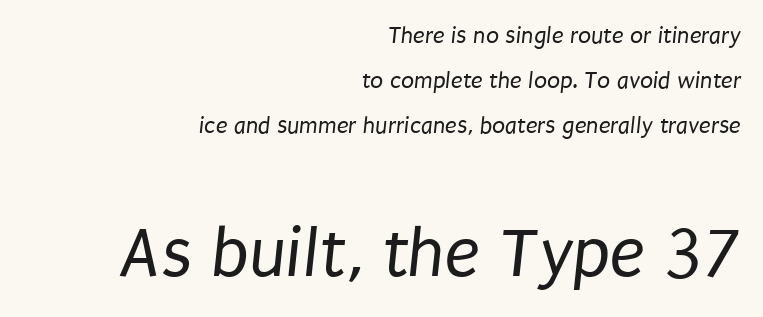
{"serif": "no", "bold": "no", "weight": "regular", "width": "condensed", "stroke_contrast": "low", "x_height": "large", "monospaced": "no", "underline": "no", "align": "right", "line_spacing_ratio": 1.87, "letter_spacing": "normal", "letter_spacing_em": 0.0, "larger_block": "second", "size_ratio": 3.0, "glyph_px": 72}
